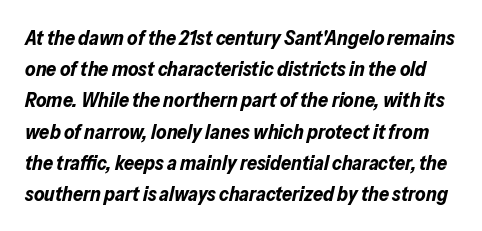
Q: Is the text bold? A: Yes.
Q: Is the text italic (slanted)? A: Yes, it leans right by about 13 degrees.
Q: Is the text underlined? A: No.
Q: Is the spacing between letters normal or unusually wide? A: Normal.
Q: Is the spacing between lines tight, normal or loose? A: Normal.
